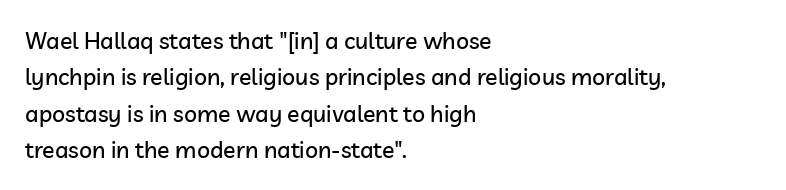
Q: Is the text italic (slanted)? A: No, it is upright.
Q: Is the text underlined? A: No.
Q: How is the paragraph aligned? A: Left-aligned.
Q: Is the spacing between letters normal or unusually wide? A: Normal.
Q: Is the spacing between lines tight, normal or loose? A: Normal.
